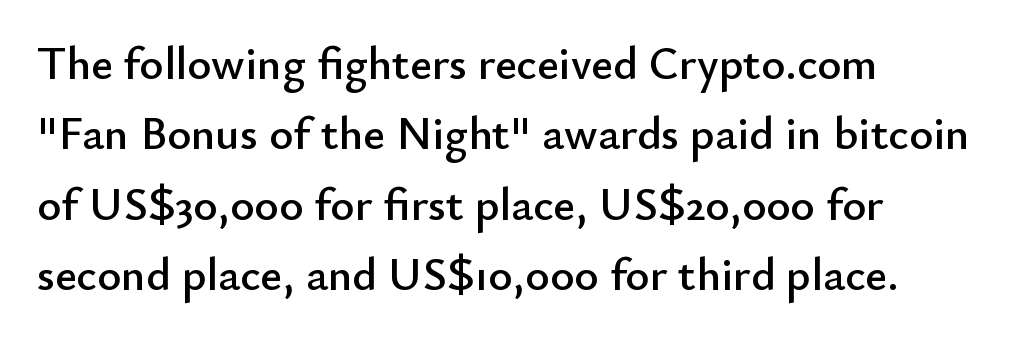
{"serif": "no", "italic": "no", "width": "normal", "stroke_contrast": "low", "x_height": "small", "monospaced": "no", "underline": "no", "align": "left", "line_spacing": "normal", "line_spacing_ratio": 1.53, "letter_spacing": "normal", "letter_spacing_em": 0.0, "glyph_px": 46}
